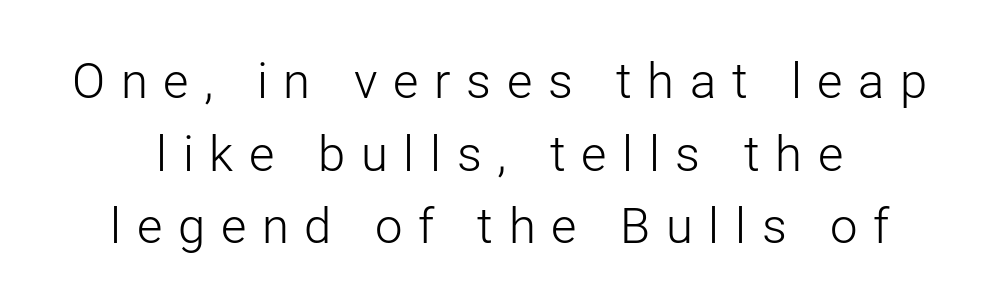
Varying glyph widths throughout — classic text-font behaviour. A sans-serif font was chosen for this passage. Reading down the column, the eye jumps a familiar distance to each next line. These lines have a slow, spaced-out rhythm from letter to letter. The passage shown is not underscored anywhere.
